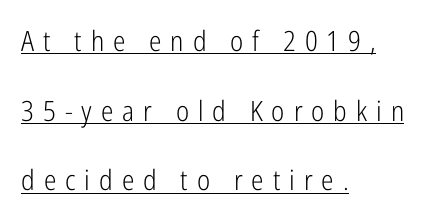
What decoration does the sample have? An underline. The cut favours lightness, reaching ordinary text weight at its darkest. Unlike italic type, these characters show no tilt at all. Characters follow at a spacing far wider than the type designer built in.
